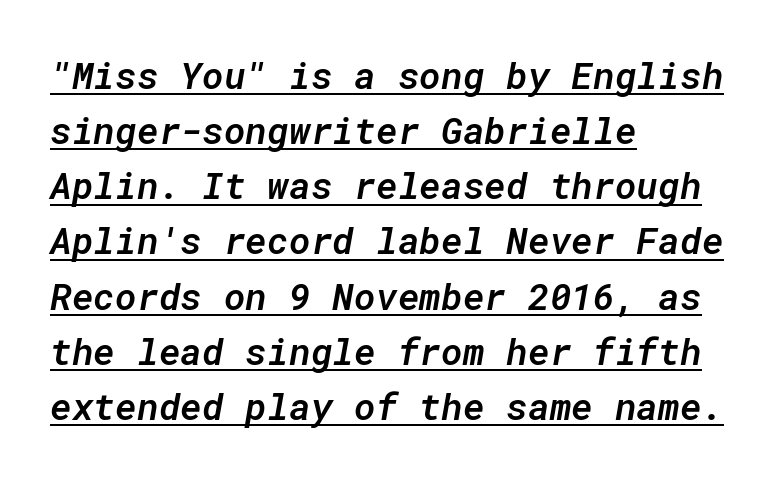
{"italic": "yes", "lean": "right", "slant_degrees": 10, "bold": "semi", "weight": "semibold", "width": "normal", "stroke_contrast": "low", "x_height": "medium", "monospaced": "yes", "underline": "yes", "align": "left", "line_spacing": "normal", "line_spacing_ratio": 1.49, "letter_spacing": "normal", "letter_spacing_em": 0.0, "glyph_px": 37}
